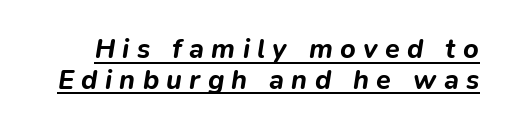
Q: Is the text bold? A: Yes.
Q: Is the text italic (slanted)? A: Yes, it leans right by about 9 degrees.
Q: Is the text underlined? A: Yes.
Q: Is the spacing between letters normal or unusually wide? A: Unusually wide.
Q: Is the spacing between lines tight, normal or loose? A: Tight.
